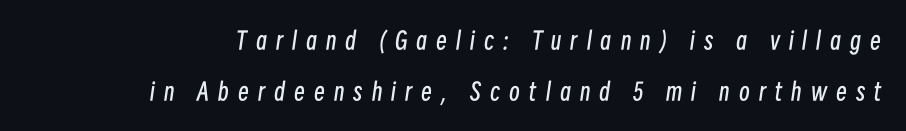
{"italic": "yes", "lean": "right", "slant_degrees": 8, "bold": "no", "underline": "no", "line_spacing": "loose", "line_spacing_ratio": 2.12, "letter_spacing": "wide", "letter_spacing_em": 0.38, "glyph_px": 24}
